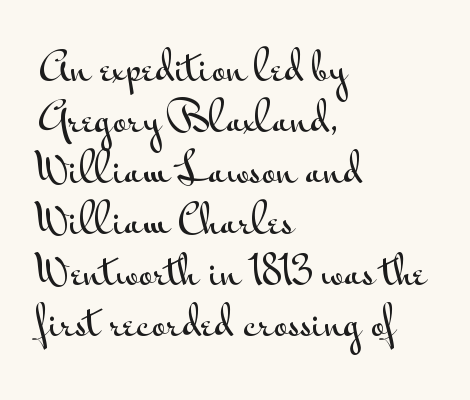
The image shows 39 px wide sans-serif type; set left-aligned, normal line spacing (1.31x), normal letter spacing, not underlined; medium stroke contrast and a small x-height.
